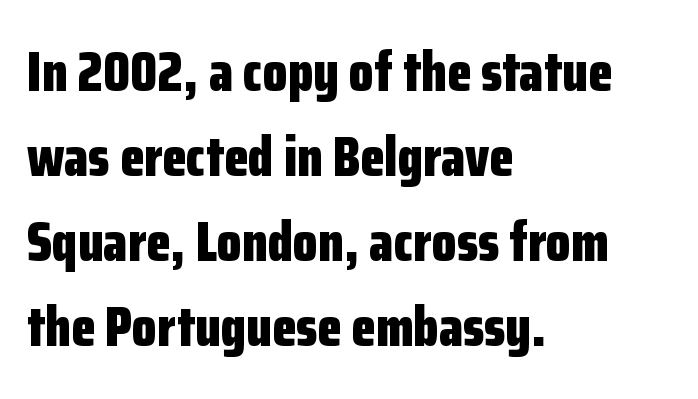
The image shows 56 px bold, condensed sans-serif type, upright; set left-aligned, normal line spacing (1.52x), normal letter spacing, not underlined; low stroke contrast and a medium x-height.
